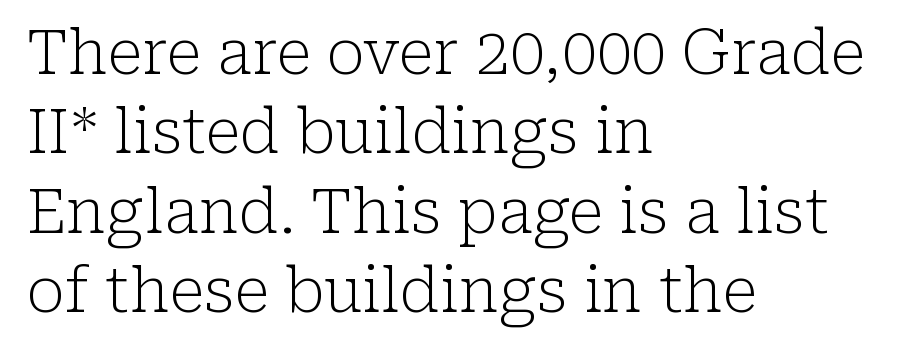
Q: Is the text bold? A: No.
Q: Is the text italic (slanted)? A: No, it is upright.
Q: Is the typeface a serif or a sans-serif typeface? A: Serif.
Q: Is the text underlined? A: No.
Q: How is the paragraph aligned? A: Left-aligned.
Q: Is the spacing between letters normal or unusually wide? A: Normal.
Q: Is the spacing between lines tight, normal or loose? A: Normal.
Q: Width (condensed, normal, or wide)? A: Normal.
Q: Stroke contrast? A: Low.
Q: x-height? A: Medium.
Q: Monospaced? A: No.
